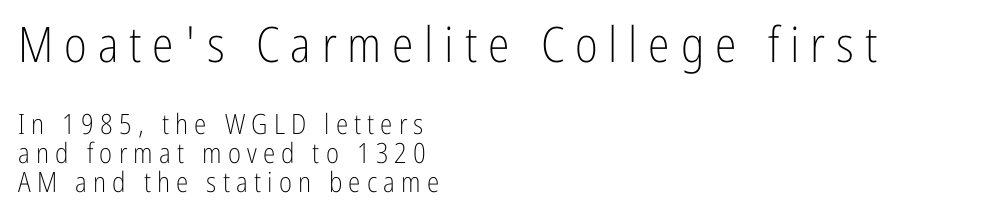
{"serif": "no", "italic": "no", "bold": "no", "weight": "light", "width": "condensed", "stroke_contrast": "low", "x_height": "medium", "monospaced": "no", "underline": "no", "align": "left", "line_spacing": "tight", "line_spacing_ratio": 1.04, "letter_spacing": "wide", "letter_spacing_em": 0.22, "larger_block": "first", "size_ratio": 1.75, "glyph_px": 49}
